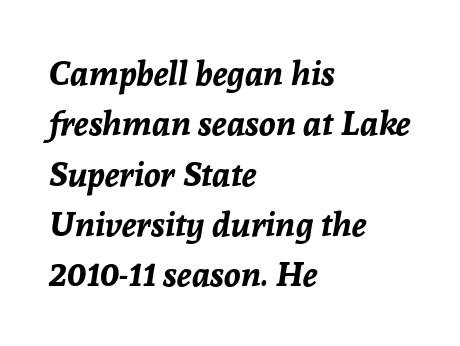
{"italic": "yes", "lean": "right", "slant_degrees": 8, "bold": "yes", "weight": "bold", "width": "normal", "stroke_contrast": "low", "x_height": "medium", "monospaced": "no", "underline": "no", "align": "left", "line_spacing": "normal", "line_spacing_ratio": 1.48, "letter_spacing": "normal", "letter_spacing_em": 0.0, "glyph_px": 34}
